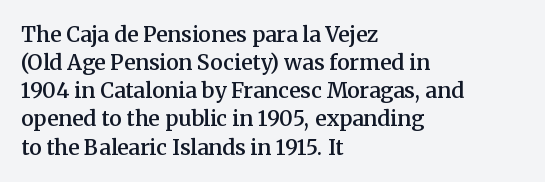
The image shows 21 px text type, upright; set left-aligned, normal line spacing (1.34x), normal letter spacing, not underlined.
